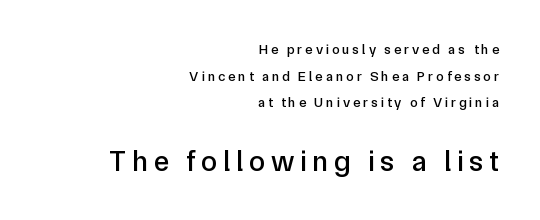
Proportional: the letters do not fall into vertical columns. Observe the wide spacing: letters keep a clear distance from each other. One-word summary of the alignment: right. The font family rendered here belongs to the sans-serif group. Summary of vertical rhythm: relaxed, with wide interline spacing. Italic? Not at all — the glyphs are vertical.
